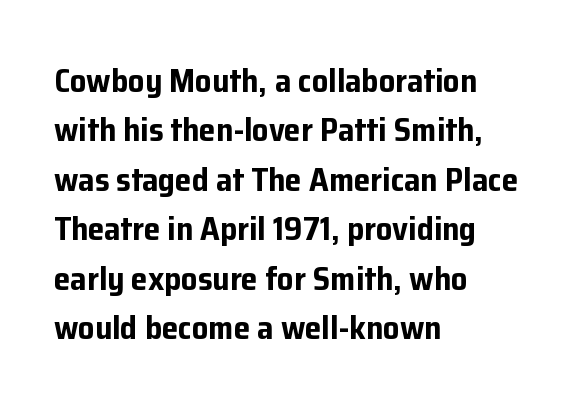
The lettering stays uniformly vertical, giving the passage a roman look. The type is set solid horizontally, with unmodified tracking. This sample has the flowing, uneven cadence of proportional lettering. These lines are set flush left with a ragged right edge. Honestly, there is no underline to notice here at all.
